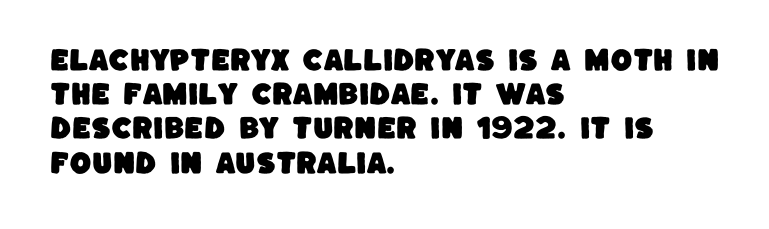
{"underline": "no", "align": "left", "line_spacing": "normal", "line_spacing_ratio": 1.37, "letter_spacing": "normal", "letter_spacing_em": 0.0, "glyph_px": 25}
